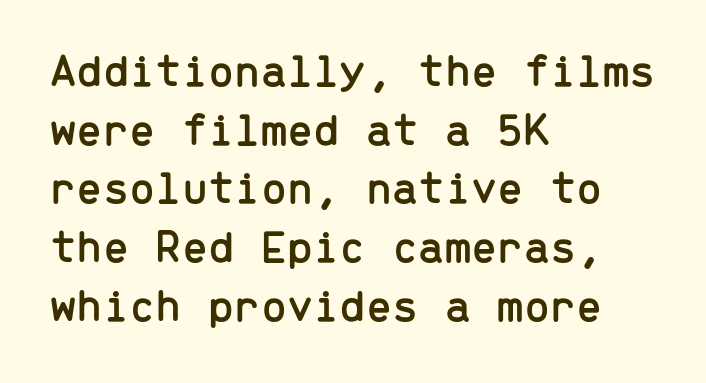
{"serif": "no", "italic": "no", "width": "normal", "stroke_contrast": "low", "x_height": "medium", "monospaced": "yes", "underline": "no", "align": "left", "line_spacing": "normal", "line_spacing_ratio": 1.25, "letter_spacing": "normal", "letter_spacing_em": 0.0, "glyph_px": 47}
